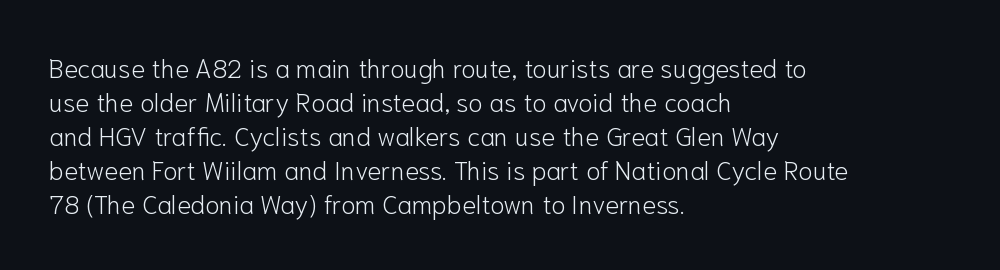
Descenders are the only things crossing below the line. All the whitespace from short lines collects on the right. Characters remain perfectly vertical along every line. The letters sit at their default tracking, neither squeezed nor spread.
